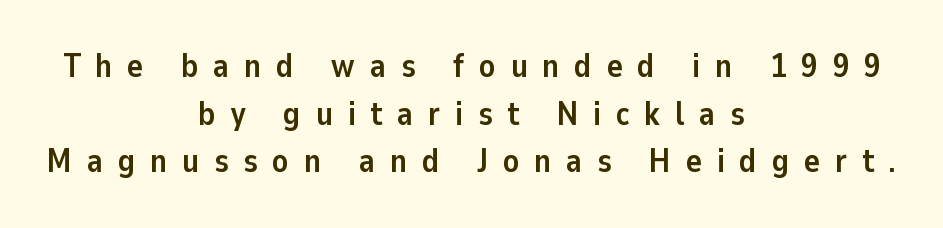
{"serif": "no", "italic": "no", "bold": "yes", "weight": "semibold", "width": "normal", "stroke_contrast": "low", "x_height": "medium", "monospaced": "no", "underline": "no", "align": "center", "line_spacing": "normal", "line_spacing_ratio": 1.44, "letter_spacing": "wide", "letter_spacing_em": 0.45, "glyph_px": 33}
